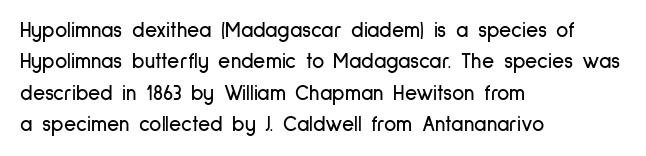
The compositor pushed each line to the left boundary. The designer left line spacing at the default. The rendering keeps characters at their native spacing. No italicization has been applied; the sample stays upright. Clear beneath every line of the passage.
